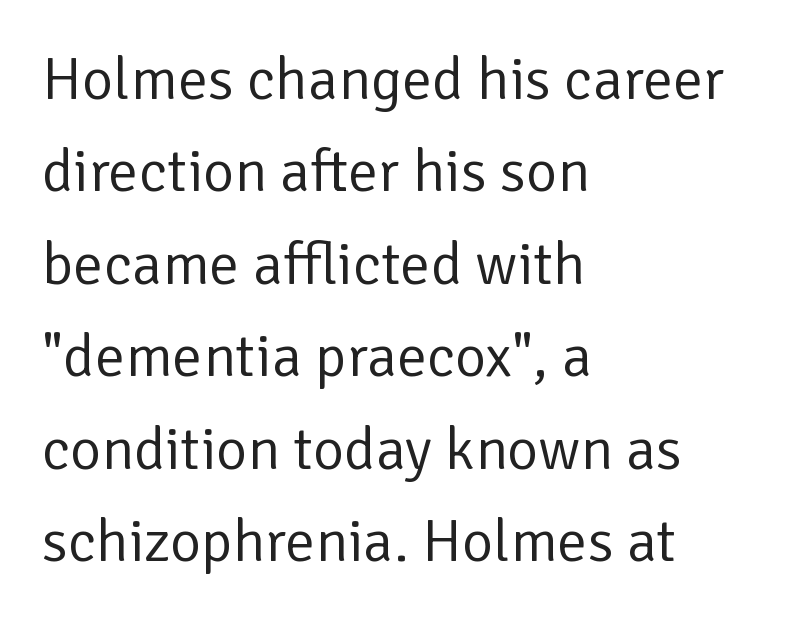
Vertically, the passage feels balanced, rows spaced as you'd expect. Posture: upright roman. There is no visible air inserted between adjacent glyphs. This sample has the flowing, uneven cadence of proportional lettering.
